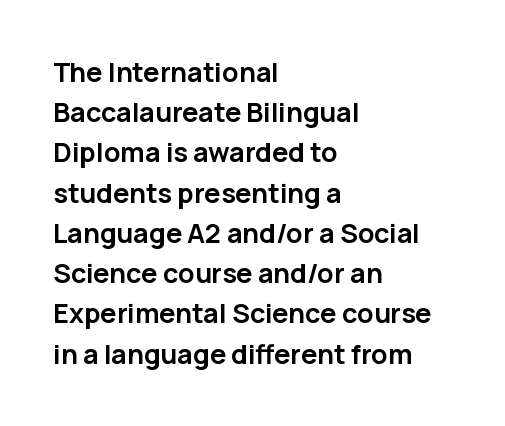
Q: Is the text bold? A: Yes.
Q: Is the text italic (slanted)? A: No, it is upright.
Q: Is the text underlined? A: No.
Q: How is the paragraph aligned? A: Left-aligned.
Q: Is the spacing between letters normal or unusually wide? A: Normal.
Q: Is the spacing between lines tight, normal or loose? A: Normal.
